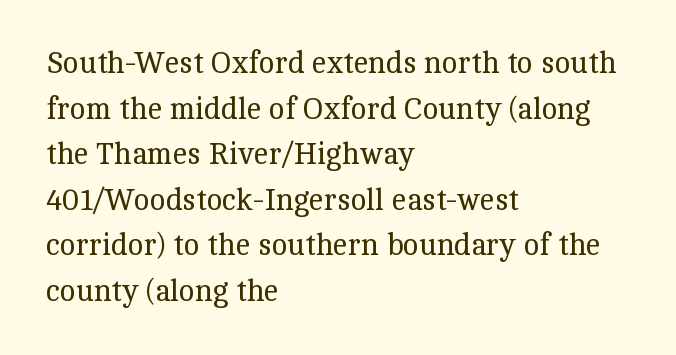
{"serif": "yes", "italic": "no", "bold": "no", "weight": "regular", "width": "normal", "x_height": "medium", "monospaced": "no", "underline": "no", "align": "left", "line_spacing": "normal", "line_spacing_ratio": 1.52, "letter_spacing": "normal", "letter_spacing_em": 0.0, "glyph_px": 30}
